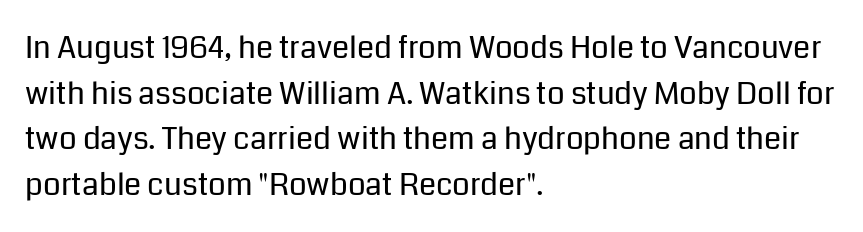
The lines sit at an ordinary, default distance from one another. Typographically, this falls in the sans-serif category. On a weight scale, this lands at 450 or below. Glyph-to-glyph distance matches everyday printed text. Beneath every word, the page is bare. Varying glyph widths throughout — classic text-font behaviour.
